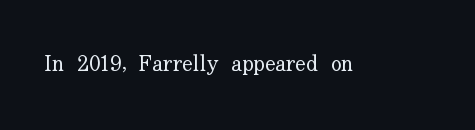
The space directly below the letters is spotless. Quick note: not italic, upright. The line texture is even and compact thanks to regular tracking. These glyphs show unthickened strokes, regular width or finer.
